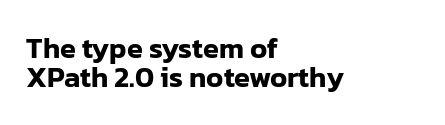
Q: Is the text italic (slanted)? A: No, it is upright.
Q: Is the typeface a serif or a sans-serif typeface? A: Sans-serif.
Q: Is the text underlined? A: No.
Q: How is the paragraph aligned? A: Left-aligned.
Q: Is the spacing between letters normal or unusually wide? A: Normal.
Q: Is the spacing between lines tight, normal or loose? A: Tight.
Q: Width (condensed, normal, or wide)? A: Normal.
Q: Stroke contrast? A: Low.
Q: x-height? A: Medium.
Q: Monospaced? A: No.
